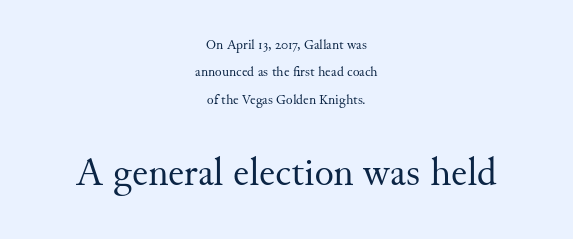
The image shows 40 px regular-weight serif type, upright; set centered, loose line spacing (1.96x), normal letter spacing, not underlined; the second (bottom) block is 2.86x larger; medium stroke contrast and a small x-height.
